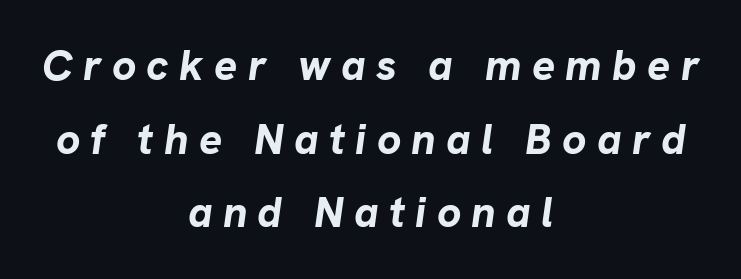
Layout note: lines centered. The letters advance in unequal steps, a hallmark of proportional type. The letters are bold, with thick, heavy strokes. In terms of letterspacing, this is a distinctly airy, spread setting. Every character sits at an angle, as italics do. Check the space under the baseline: it is left empty.
